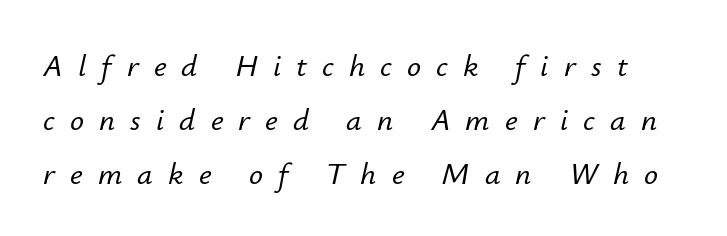
This is oblique type, the kind used for emphasis or titles. Quick note: underline off. The rendering uses natural spacing where letterforms have individual widths. The type is letterspaced generously, with wide tracking.
